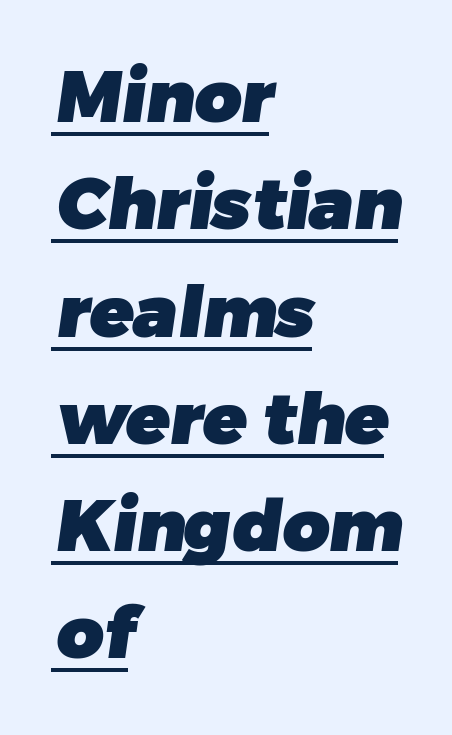
{"serif": "no", "bold": "yes", "weight": "heavy", "width": "normal", "stroke_contrast": "low", "x_height": "medium", "monospaced": "no", "underline": "yes", "align": "left", "line_spacing": "normal", "line_spacing_ratio": 1.49, "letter_spacing": "normal", "letter_spacing_em": 0.0, "glyph_px": 72}
